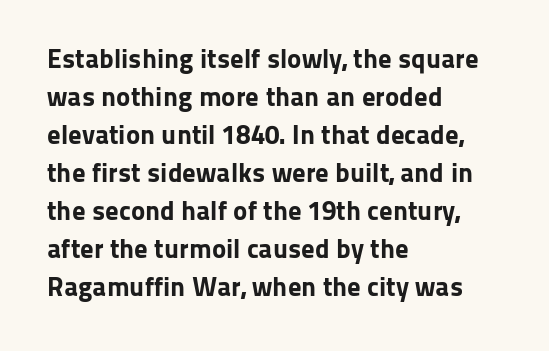
Nothing unusual about the tracking: characters are spaced as the font intends. Glance below the letters and you will spot only blank space. Designer's note — italics off, roman on. Alignment: flush left.
